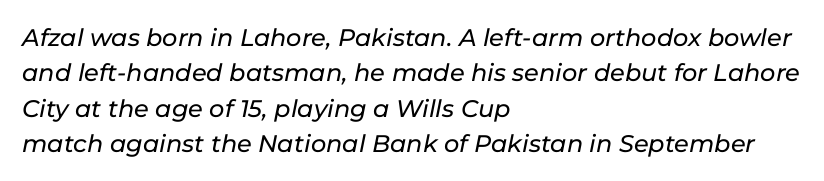
The image shows 24 px text type, italic (leaning right); set left-aligned, normal line spacing (1.47x), normal letter spacing, not underlined.
